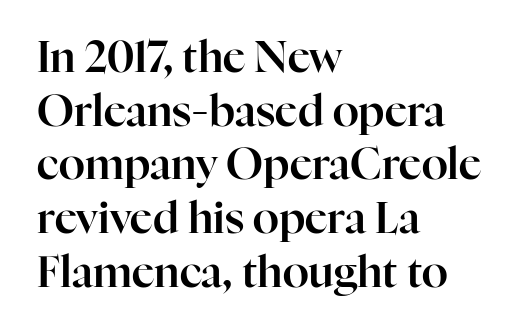
{"serif": "yes", "italic": "no", "width": "normal", "stroke_contrast": "high", "x_height": "medium", "monospaced": "no", "underline": "no", "align": "left", "line_spacing": "normal", "line_spacing_ratio": 1.25, "letter_spacing": "normal", "letter_spacing_em": 0.0, "glyph_px": 43}
